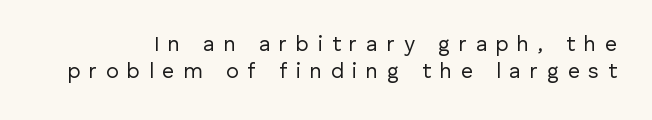
The line texture is sparse and dotted thanks to wide tracking. Baseline-to-baseline distance is the conventional proportion of letter height. Every stem runs plumb, perpendicular to the baseline. Descender tails drop into unmarked territory. A quiet, ordinary-to-light weight characterises the typeface.
